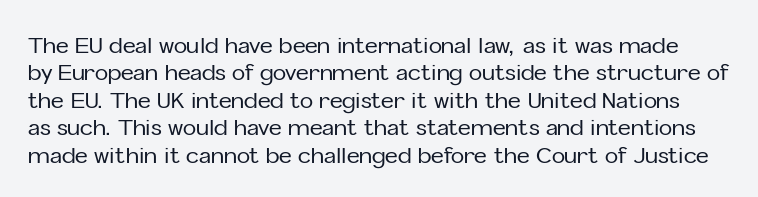
{"italic": "no", "underline": "no", "line_spacing": "normal", "line_spacing_ratio": 1.25, "letter_spacing": "normal", "letter_spacing_em": 0.0, "glyph_px": 22}
